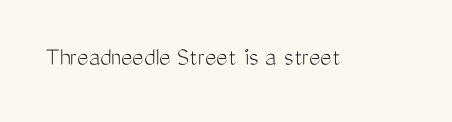
The image shows 27 px text type, upright; set normal letter spacing, not underlined.
